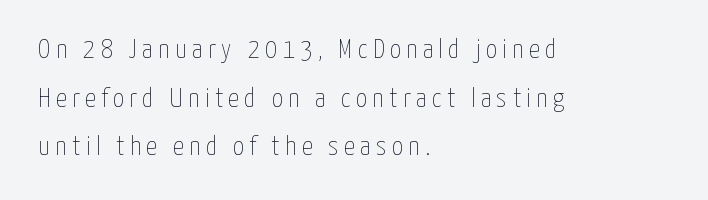
Designer's note — italics off, roman on. These lines stack with their left ends in a neat column. Plain, unruled lines of type. Look at the tracking — it's clearly loosened, letters drifting apart. Caption: face not bold, strokes unweighted.
